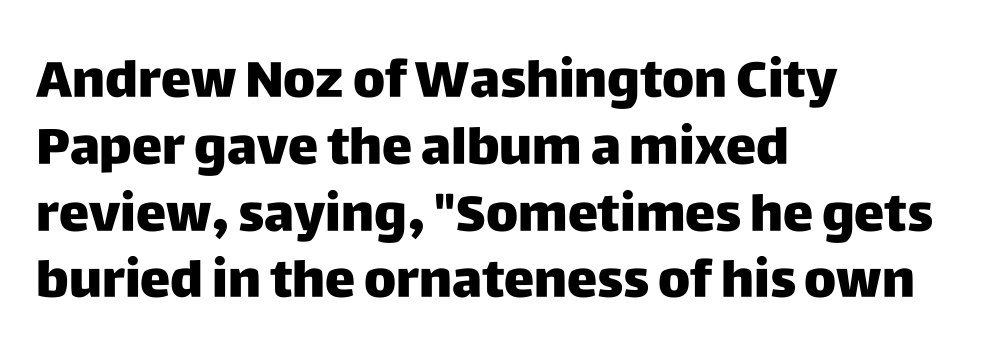
{"serif": "no", "italic": "no", "bold": "yes", "weight": "heavy", "width": "normal", "stroke_contrast": "low", "x_height": "large", "monospaced": "no", "underline": "no", "align": "left", "line_spacing": "normal", "line_spacing_ratio": 1.31, "letter_spacing": "normal", "letter_spacing_em": 0.0, "glyph_px": 51}
